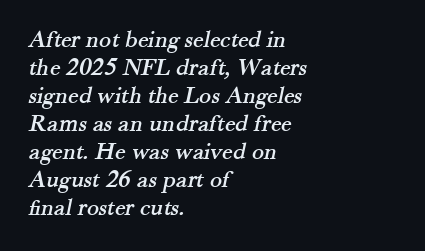
{"underline": "no", "align": "left", "line_spacing": "tight", "line_spacing_ratio": 1.12, "letter_spacing": "normal", "letter_spacing_em": 0.0, "glyph_px": 25}
